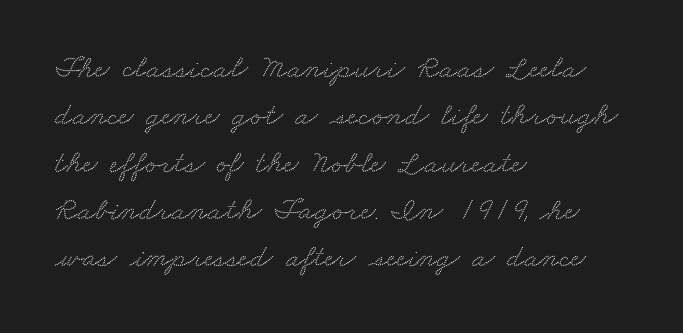
Line starts are locked; line ends wander. The rendering keeps characters at their native spacing. Check where the strokes stop: tiny serifs finish them off. These lines sit exactly where default settings would place them.
